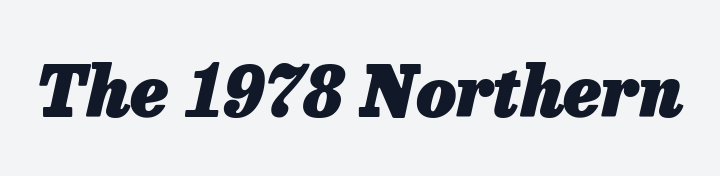
Q: Is the text bold? A: Yes.
Q: Is the text italic (slanted)? A: Yes, it leans right by about 13 degrees.
Q: Is the text underlined? A: No.
Q: Is the spacing between letters normal or unusually wide? A: Normal.
Q: Width (condensed, normal, or wide)? A: Normal.
Q: Stroke contrast? A: Low.
Q: x-height? A: Medium.
Q: Monospaced? A: No.
